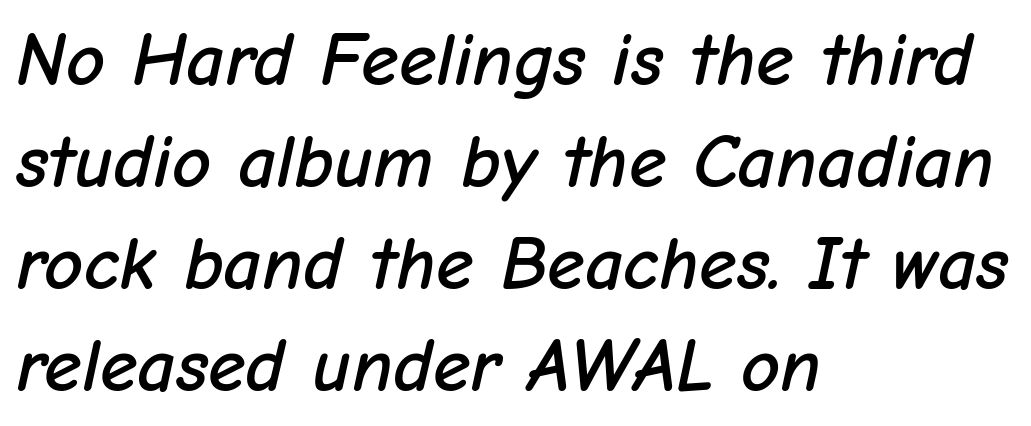
{"italic": "yes", "lean": "right", "slant_degrees": 12, "width": "normal", "stroke_contrast": "low", "x_height": "medium", "monospaced": "no", "underline": "no", "align": "left", "line_spacing": "normal", "line_spacing_ratio": 1.34, "letter_spacing": "normal", "letter_spacing_em": 0.0, "glyph_px": 76}
